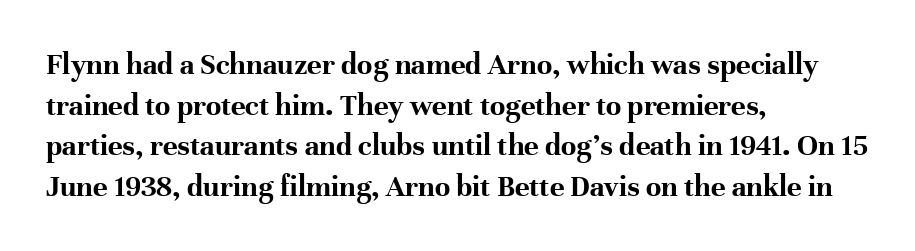
The image shows 31 px bold serif type, upright; set left-aligned, normal line spacing (1.31x), normal letter spacing, not underlined; high stroke contrast and a medium x-height.
